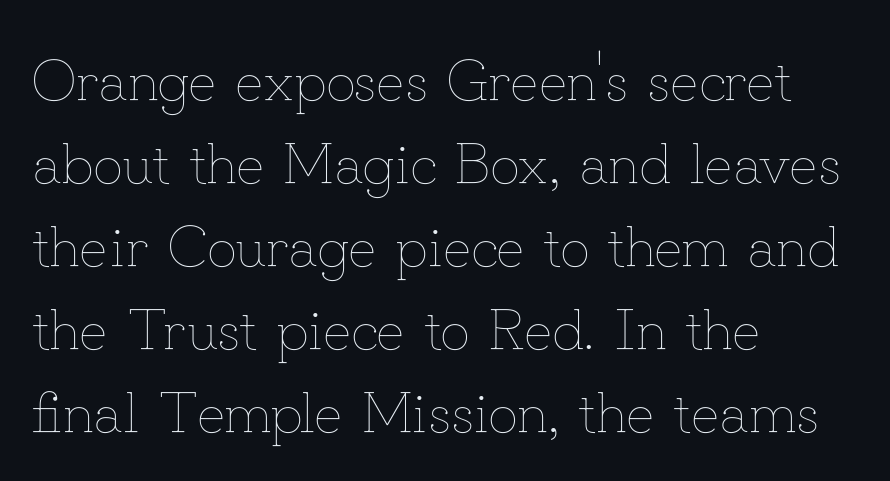
Q: Is the text bold? A: No.
Q: Is the text italic (slanted)? A: No, it is upright.
Q: Is the text underlined? A: No.
Q: How is the paragraph aligned? A: Left-aligned.
Q: Is the spacing between letters normal or unusually wide? A: Normal.
Q: Is the spacing between lines tight, normal or loose? A: Normal.
Q: Width (condensed, normal, or wide)? A: Normal.
Q: Stroke contrast? A: Low.
Q: x-height? A: Small.
Q: Monospaced? A: No.
